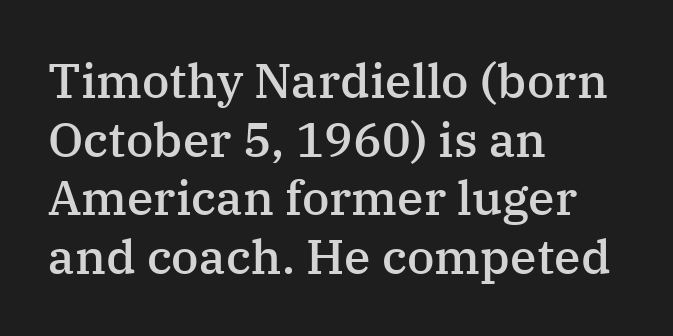
Q: Is the text bold? A: Semi-bold.
Q: Is the text italic (slanted)? A: No, it is upright.
Q: Is the typeface a serif or a sans-serif typeface? A: Serif.
Q: Is the text underlined? A: No.
Q: How is the paragraph aligned? A: Left-aligned.
Q: Is the spacing between letters normal or unusually wide? A: Normal.
Q: Width (condensed, normal, or wide)? A: Normal.
Q: Stroke contrast? A: Medium.
Q: x-height? A: Medium.
Q: Monospaced? A: No.
